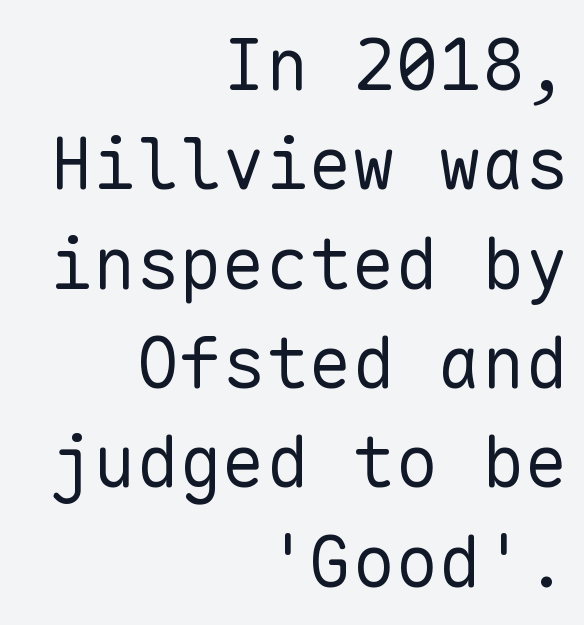
{"serif": "no", "italic": "no", "bold": "no", "weight": "regular", "width": "normal", "stroke_contrast": "low", "x_height": "medium", "monospaced": "yes", "underline": "no", "align": "right", "line_spacing": "normal", "line_spacing_ratio": 1.38, "letter_spacing": "normal", "letter_spacing_em": 0.0, "glyph_px": 72}
